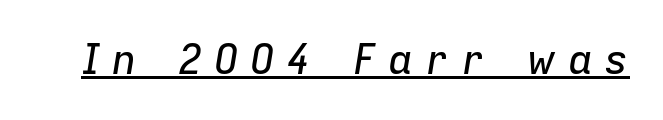
Q: Is the text italic (slanted)? A: Yes, it leans right by about 9 degrees.
Q: Is the text underlined? A: Yes.
Q: Is the spacing between letters normal or unusually wide? A: Unusually wide.
Q: Width (condensed, normal, or wide)? A: Normal.
Q: Stroke contrast? A: Low.
Q: x-height? A: Medium.
Q: Monospaced? A: No.
